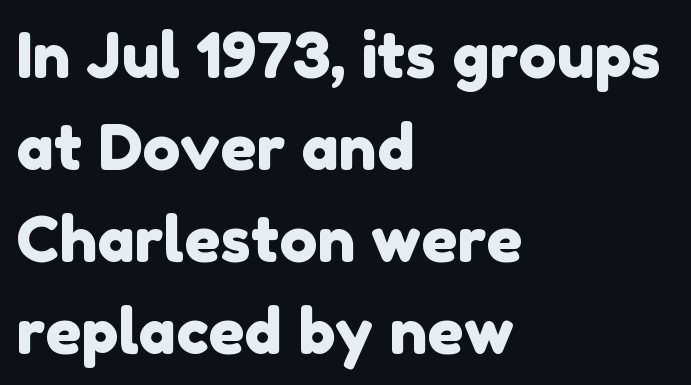
The image shows 63 px sans-serif type; set left-aligned, normal line spacing (1.46x), normal letter spacing, not underlined; low stroke contrast and a medium x-height.
